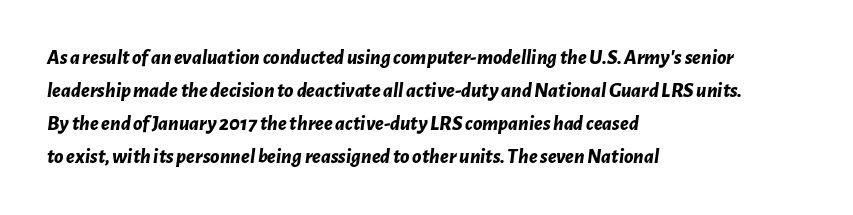
Q: Is the text bold? A: Yes.
Q: Is the text italic (slanted)? A: Yes, it leans right by about 7 degrees.
Q: Is the text underlined? A: No.
Q: How is the paragraph aligned? A: Left-aligned.
Q: Is the spacing between letters normal or unusually wide? A: Normal.
Q: Is the spacing between lines tight, normal or loose? A: Normal.
